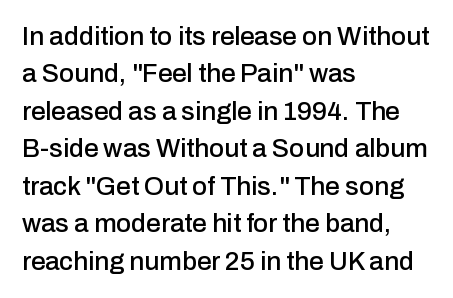
{"italic": "no", "underline": "no", "align": "left", "line_spacing": "normal", "line_spacing_ratio": 1.44, "letter_spacing": "normal", "letter_spacing_em": 0.0, "glyph_px": 26}
